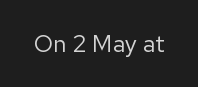
The image shows 24 px text type, upright; set normal letter spacing, not underlined.
